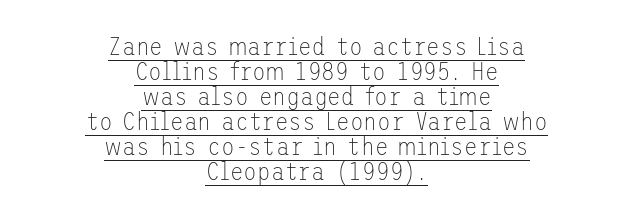
The image shows 25 px text type, upright; set centered, tight line spacing (1.0x), normal letter spacing, underlined.
